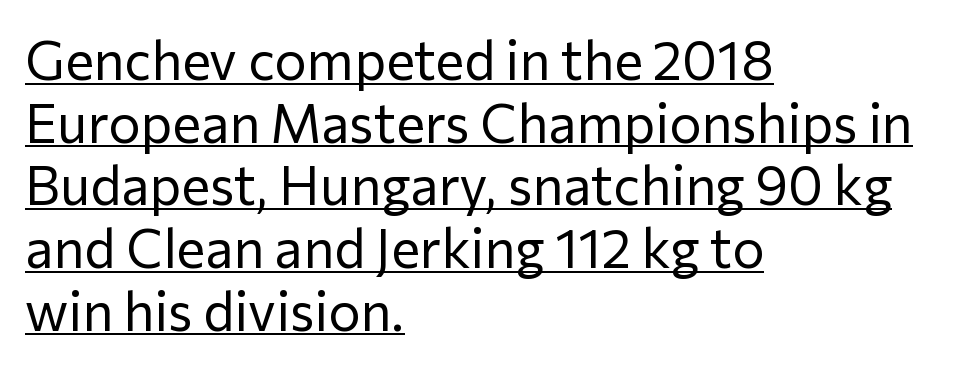
The image shows 54 px regular-weight sans-serif type, upright; set left-aligned, line spacing 1.16x, normal letter spacing, underlined; low stroke contrast and a medium x-height.
